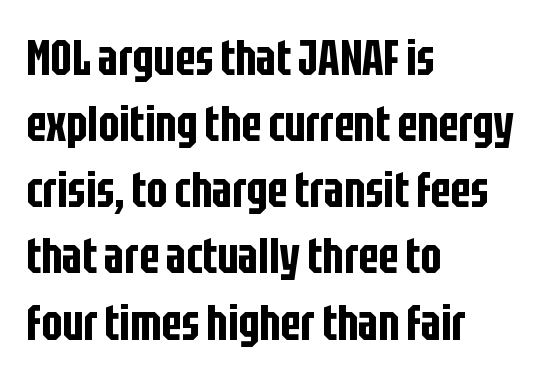
The image shows 49 px condensed sans-serif type, upright; set left-aligned, normal line spacing (1.35x), normal letter spacing, not underlined; low stroke contrast and a large x-height.
